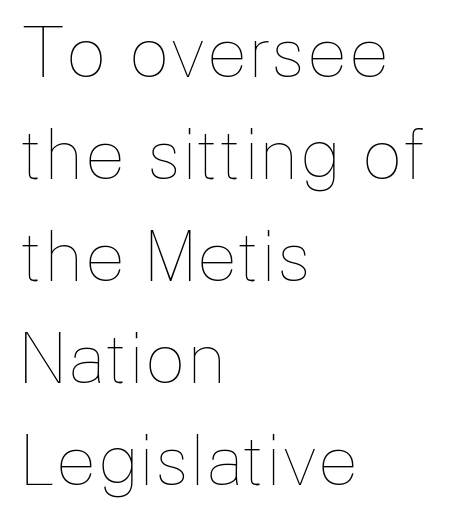
{"italic": "no", "bold": "no", "weight": "thin", "width": "normal", "stroke_contrast": "low", "x_height": "medium", "monospaced": "no", "underline": "no", "align": "left", "line_spacing": "normal", "line_spacing_ratio": 1.5, "letter_spacing": "normal", "letter_spacing_em": 0.0, "glyph_px": 68}
